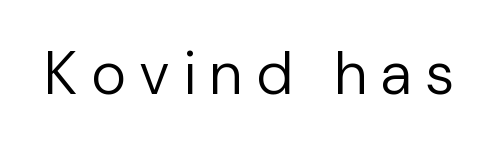
The image shows 60 px regular-weight sans-serif type, upright; set unusually wide letter spacing (+0.25 em), not underlined; low stroke contrast and a medium x-height.
